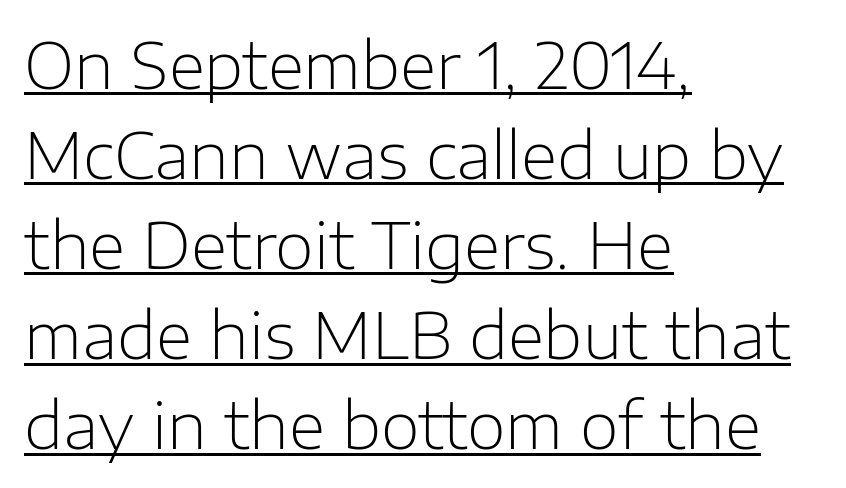
Q: Is the text bold? A: No.
Q: Is the text italic (slanted)? A: No, it is upright.
Q: Is the typeface a serif or a sans-serif typeface? A: Sans-serif.
Q: Is the text underlined? A: Yes.
Q: How is the paragraph aligned? A: Left-aligned.
Q: Is the spacing between letters normal or unusually wide? A: Normal.
Q: Is the spacing between lines tight, normal or loose? A: Normal.
Q: Width (condensed, normal, or wide)? A: Normal.
Q: Stroke contrast? A: Low.
Q: x-height? A: Medium.
Q: Monospaced? A: No.
